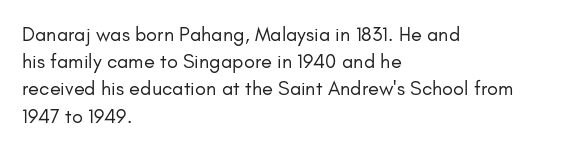
The image shows 20 px text type, upright; set left-aligned, normal line spacing (1.36x), normal letter spacing, not underlined.
